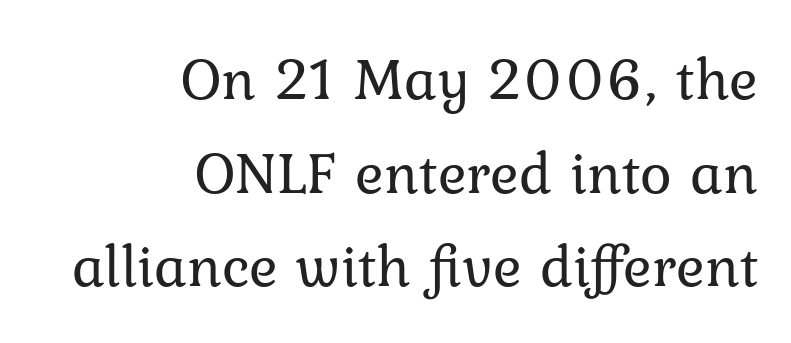
Q: Is the text bold? A: No.
Q: Is the text italic (slanted)? A: No, it is upright.
Q: Is the typeface a serif or a sans-serif typeface? A: Serif.
Q: Is the text underlined? A: No.
Q: How is the paragraph aligned? A: Right-aligned.
Q: Is the spacing between letters normal or unusually wide? A: Normal.
Q: Is the spacing between lines tight, normal or loose? A: Normal.
Q: Width (condensed, normal, or wide)? A: Normal.
Q: Stroke contrast? A: Low.
Q: x-height? A: Medium.
Q: Monospaced? A: No.
